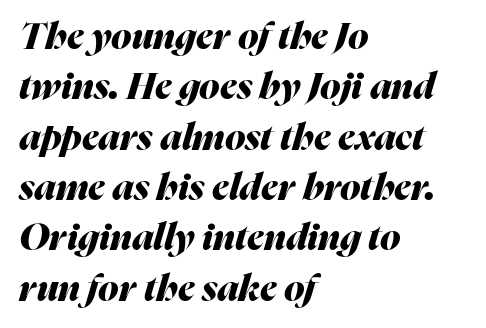
Q: Is the text bold? A: Yes.
Q: Is the text italic (slanted)? A: Yes, it leans right by about 16 degrees.
Q: Is the text underlined? A: No.
Q: How is the paragraph aligned? A: Left-aligned.
Q: Is the spacing between letters normal or unusually wide? A: Normal.
Q: Is the spacing between lines tight, normal or loose? A: Normal.
Q: Width (condensed, normal, or wide)? A: Normal.
Q: Stroke contrast? A: Medium.
Q: x-height? A: Medium.
Q: Monospaced? A: No.
